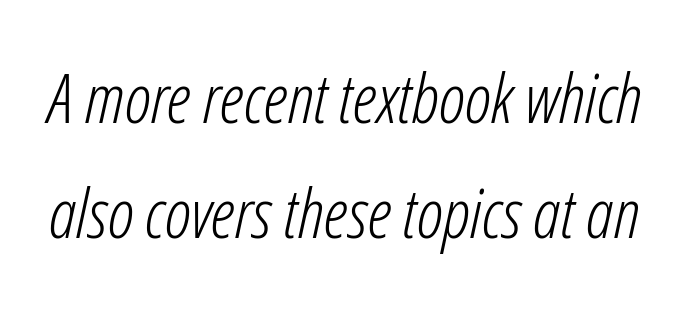
Q: Is the text bold? A: No.
Q: Is the text italic (slanted)? A: Yes, it leans right by about 12 degrees.
Q: Is the text underlined? A: No.
Q: Is the spacing between letters normal or unusually wide? A: Normal.
Q: Is the spacing between lines tight, normal or loose? A: Normal.
Q: Width (condensed, normal, or wide)? A: Condensed.
Q: Stroke contrast? A: Low.
Q: x-height? A: Medium.
Q: Monospaced? A: No.
